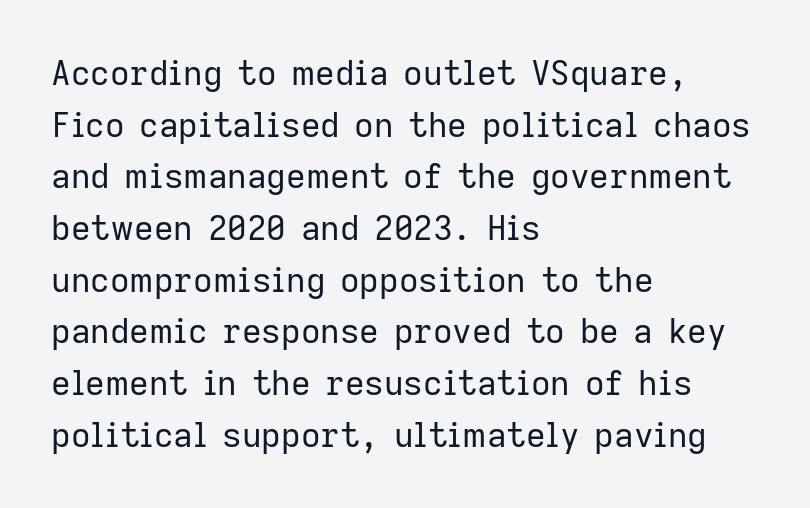
The typesetting does not lean heavy: it is not bold. Teacher's note: observe the even left margin — that is flush-left alignment. Posture: upright roman. Varying glyph widths throughout — classic text-font behaviour.
